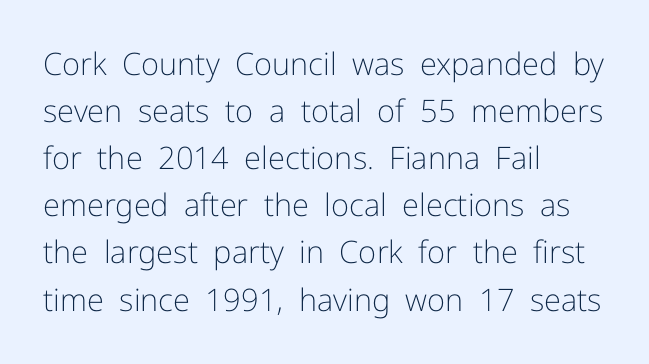
Q: Is the text bold? A: No.
Q: Is the text italic (slanted)? A: No, it is upright.
Q: Is the typeface a serif or a sans-serif typeface? A: Sans-serif.
Q: Is the text underlined? A: No.
Q: How is the paragraph aligned? A: Left-aligned.
Q: Is the spacing between letters normal or unusually wide? A: Normal.
Q: Is the spacing between lines tight, normal or loose? A: Normal.
Q: Width (condensed, normal, or wide)? A: Normal.
Q: Stroke contrast? A: Low.
Q: x-height? A: Medium.
Q: Monospaced? A: No.
